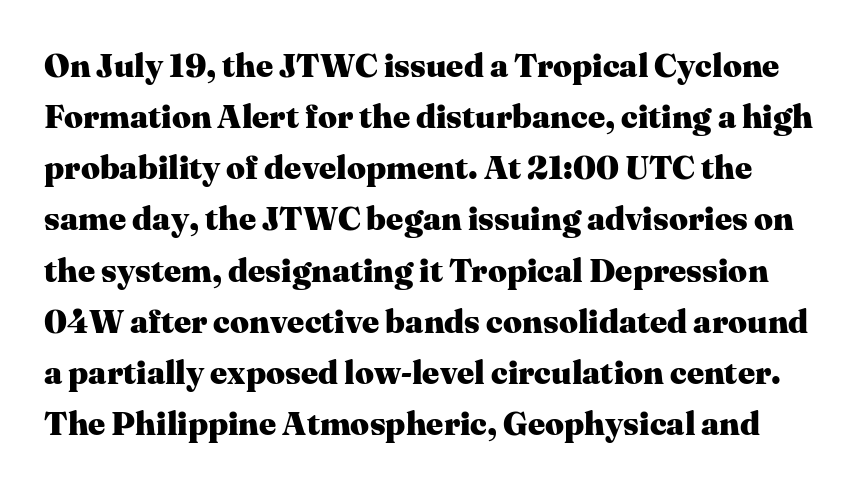
Words appear dense and cohesive because spacing is normal. If you measured baseline to baseline, you'd find a middling distance. Anything drawn beneath the words? Only blank space. The face used here is seriffed, in the tradition of book romans. Weight: bold. The letters advance in unequal steps, a hallmark of proportional type.
